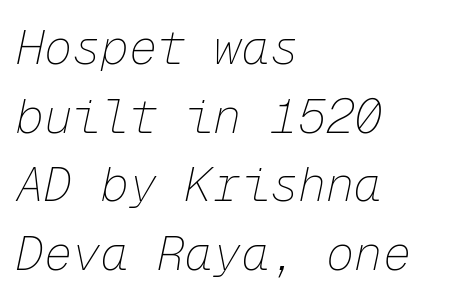
Q: Is the text bold? A: No.
Q: Is the text italic (slanted)? A: Yes, it leans right by about 12 degrees.
Q: Is the text underlined? A: No.
Q: How is the paragraph aligned? A: Left-aligned.
Q: Is the spacing between letters normal or unusually wide? A: Normal.
Q: Is the spacing between lines tight, normal or loose? A: Normal.
Q: Width (condensed, normal, or wide)? A: Normal.
Q: Stroke contrast? A: Low.
Q: x-height? A: Medium.
Q: Monospaced? A: Yes.
